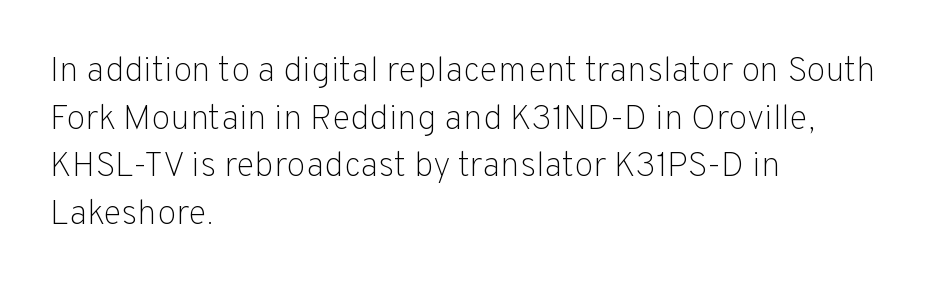
The image shows 35 px light sans-serif type, upright; set left-aligned, normal line spacing (1.36x), normal letter spacing, not underlined; low stroke contrast and a medium x-height.
